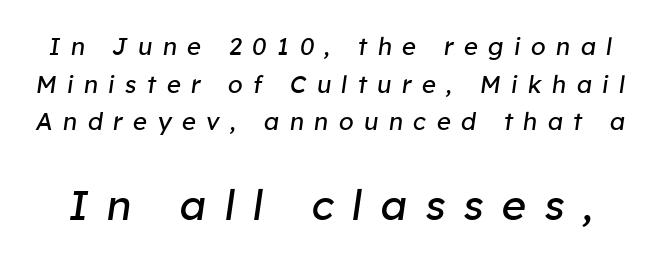
{"italic": "yes", "lean": "right", "slant_degrees": 8, "bold": "no", "weight": "regular", "width": "normal", "stroke_contrast": "low", "x_height": "medium", "monospaced": "no", "underline": "no", "line_spacing": "normal", "line_spacing_ratio": 1.57, "letter_spacing": "wide", "letter_spacing_em": 0.43, "larger_block": "second", "size_ratio": 1.75, "glyph_px": 42}
